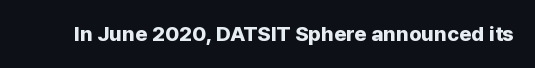
Q: Is the text bold? A: Yes.
Q: Is the text italic (slanted)? A: No, it is upright.
Q: Is the text underlined? A: No.
Q: Is the spacing between letters normal or unusually wide? A: Normal.
